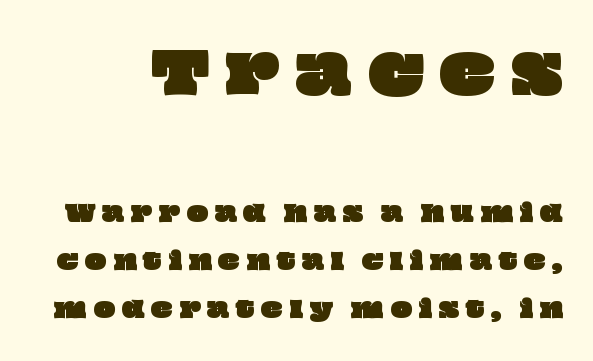
{"width": "wide", "stroke_contrast": "low", "x_height": "large", "monospaced": "no", "underline": "no", "line_spacing": "loose", "line_spacing_ratio": 2.07, "letter_spacing": "wide", "letter_spacing_em": 0.28, "larger_block": "first", "size_ratio": 2.52, "glyph_px": 58}
